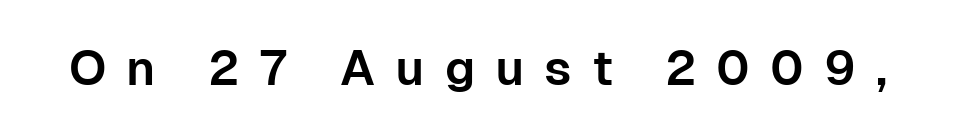
{"serif": "no", "italic": "no", "width": "normal", "stroke_contrast": "low", "x_height": "medium", "monospaced": "no", "underline": "no", "letter_spacing": "wide", "letter_spacing_em": 0.41, "glyph_px": 49}
